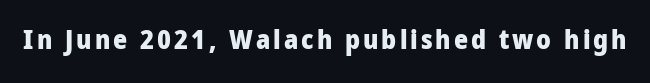
The lettering holds an erect, upright posture throughout. Check the space under the baseline: it is left empty. Does the weight exceed regular? Yes, all the way to bold.
